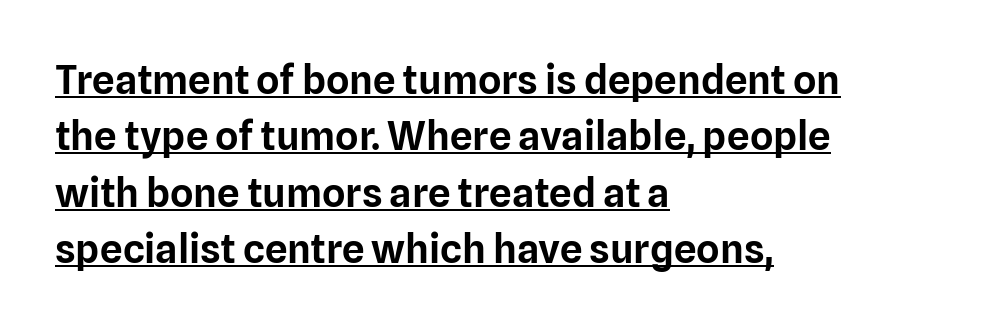
Has an underline been added? It has. These lines sit exactly where default settings would place them. Spacing verdict: proportional, widths tailored to each character. You could call the tracking neutral — neither tight nor loose. Posture: straight, roman, zero tilt. Note: no serifs on the glyphs.
